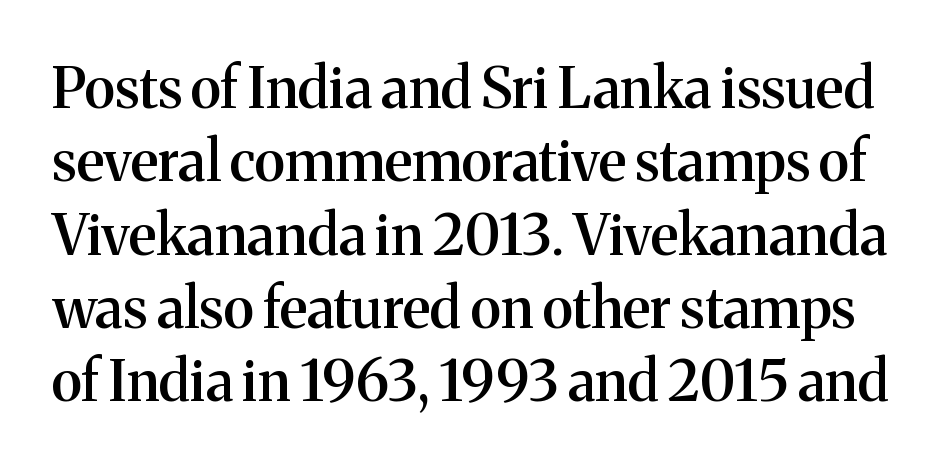
{"serif": "yes", "italic": "no", "bold": "semi", "weight": "semibold", "width": "normal", "stroke_contrast": "medium", "x_height": "medium", "monospaced": "no", "underline": "no", "line_spacing": "normal", "line_spacing_ratio": 1.31, "letter_spacing": "normal", "letter_spacing_em": 0.0, "glyph_px": 56}
